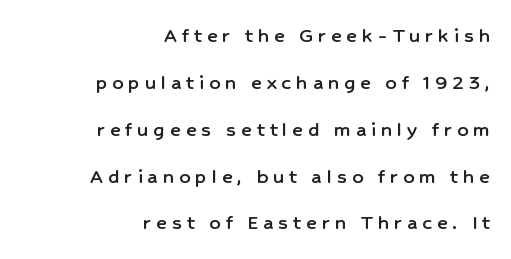
Casual observation: everything's shoved over to the right. Quick note: interline space is abundant. Words float on clear page, feet unadorned. The font's upright variant was chosen for this text.
